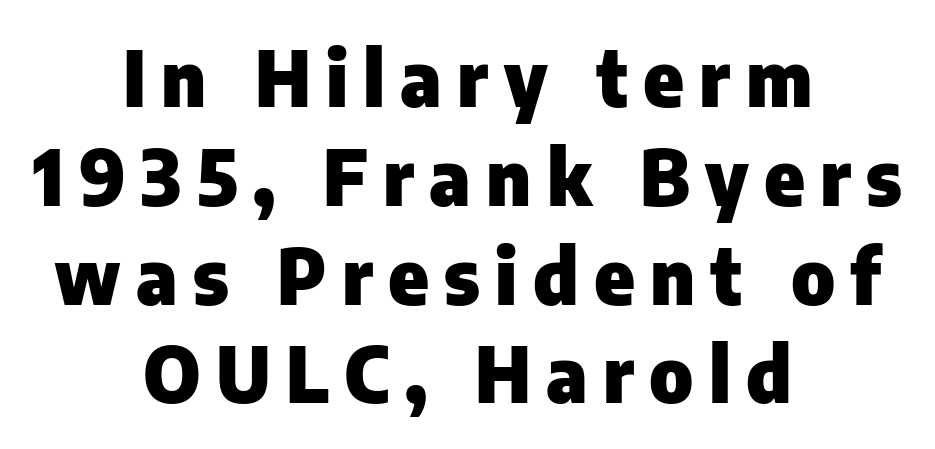
Q: Is the text bold? A: Yes.
Q: Is the text italic (slanted)? A: No, it is upright.
Q: Is the typeface a serif or a sans-serif typeface? A: Sans-serif.
Q: Is the text underlined? A: No.
Q: How is the paragraph aligned? A: Centered.
Q: Is the spacing between letters normal or unusually wide? A: Unusually wide.
Q: Is the spacing between lines tight, normal or loose? A: Normal.
Q: Width (condensed, normal, or wide)? A: Normal.
Q: Stroke contrast? A: Low.
Q: x-height? A: Medium.
Q: Monospaced? A: No.
